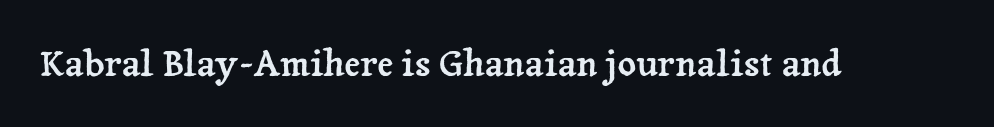
{"serif": "yes", "italic": "no", "width": "normal", "stroke_contrast": "low", "x_height": "medium", "monospaced": "no", "underline": "no", "letter_spacing": "normal", "letter_spacing_em": 0.0, "glyph_px": 36}
